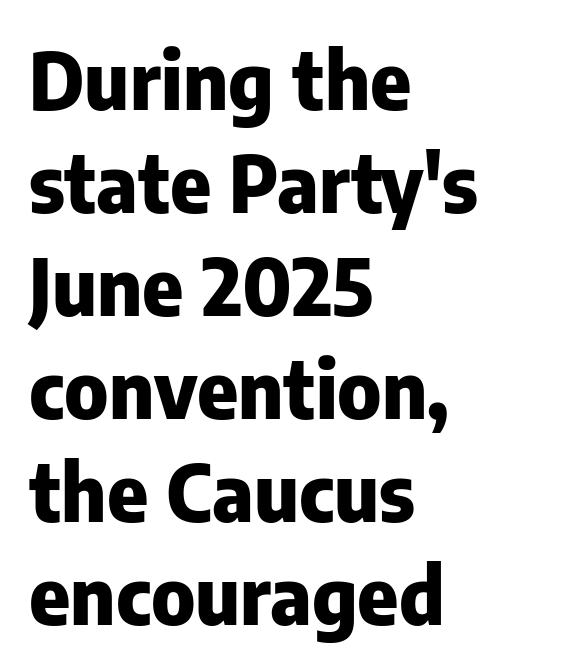
Q: Is the text bold? A: Yes.
Q: Is the text italic (slanted)? A: No, it is upright.
Q: Is the typeface a serif or a sans-serif typeface? A: Sans-serif.
Q: Is the text underlined? A: No.
Q: How is the paragraph aligned? A: Left-aligned.
Q: Is the spacing between letters normal or unusually wide? A: Normal.
Q: Is the spacing between lines tight, normal or loose? A: Normal.
Q: Width (condensed, normal, or wide)? A: Normal.
Q: Stroke contrast? A: Low.
Q: x-height? A: Medium.
Q: Monospaced? A: No.
